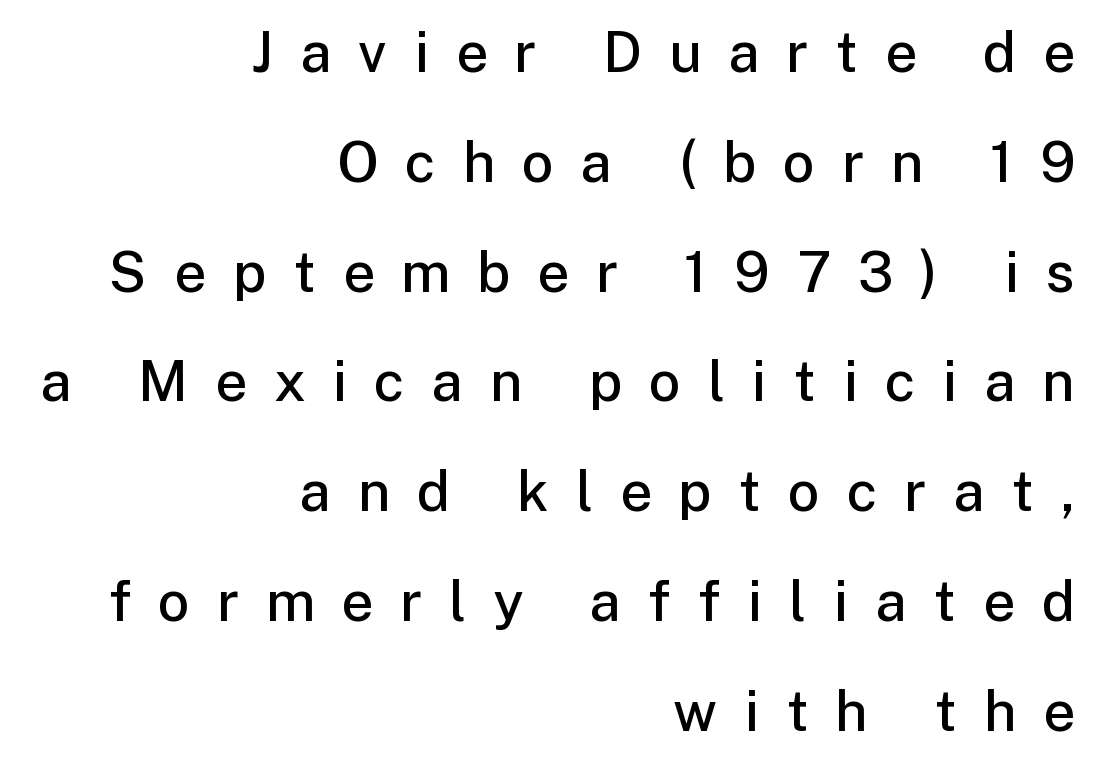
The image shows 56 px semibold sans-serif type, upright; set right-aligned, loose line spacing (1.96x), unusually wide letter spacing (+0.48 em), not underlined; low stroke contrast and a medium x-height.
